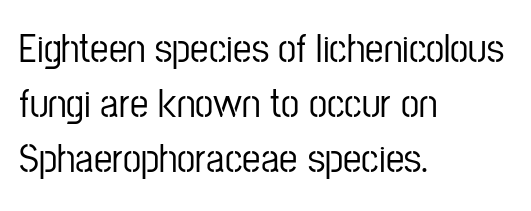
The image shows 41 px condensed sans-serif type, upright; set left-aligned, normal line spacing (1.34x), normal letter spacing, not underlined; low stroke contrast and a medium x-height.
